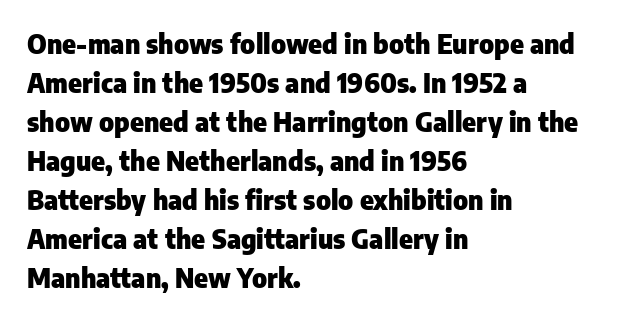
The image shows 26 px bold type, upright; set left-aligned, normal line spacing (1.5x), normal letter spacing, not underlined.
